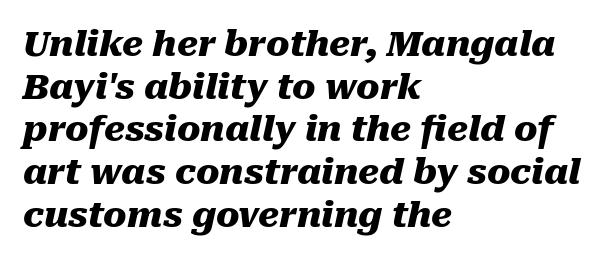
{"italic": "yes", "lean": "right", "slant_degrees": 10, "bold": "yes", "weight": "heavy", "width": "normal", "stroke_contrast": "medium", "x_height": "medium", "monospaced": "no", "underline": "no", "align": "left", "line_spacing_ratio": 1.22, "letter_spacing": "normal", "letter_spacing_em": 0.0, "glyph_px": 35}
